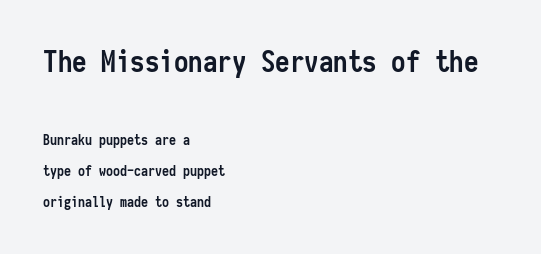
Look at the glyph heights: the upper group is clearly the bigger setting. No italicization has been applied; the sample stays upright. Note the uniform advance width — an 'i' takes as much space as an 'm'. The paragraph shown leans on its left margin.
